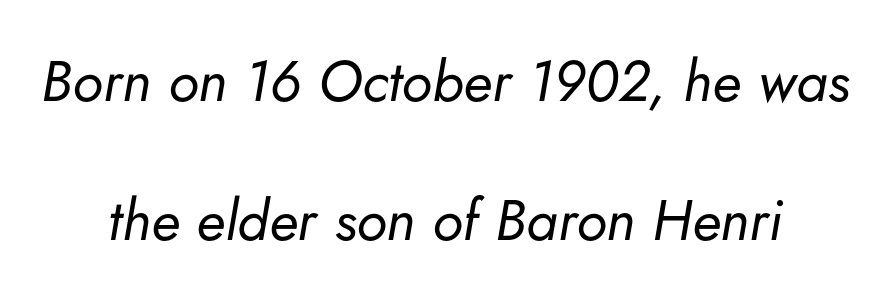
The image shows 57 px regular-weight type, italic (leaning right); set centered, loose line spacing (2.43x), normal letter spacing, not underlined; low stroke contrast and a small x-height.
